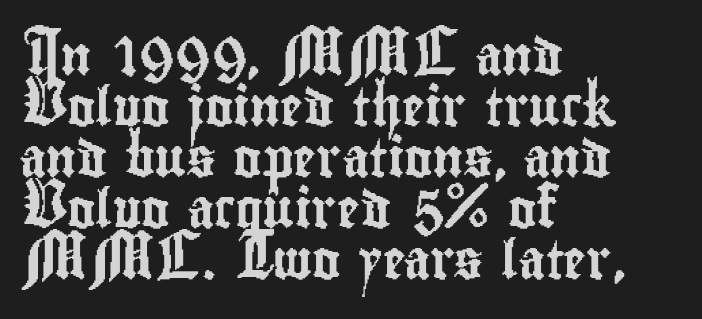
Q: Is the text italic (slanted)? A: No, it is upright.
Q: Is the typeface a serif or a sans-serif typeface? A: Sans-serif.
Q: Is the text underlined? A: No.
Q: How is the paragraph aligned? A: Left-aligned.
Q: Is the spacing between letters normal or unusually wide? A: Normal.
Q: Is the spacing between lines tight, normal or loose? A: Normal.
Q: Width (condensed, normal, or wide)? A: Condensed.
Q: Stroke contrast? A: Low.
Q: x-height? A: Small.
Q: Monospaced? A: No.
